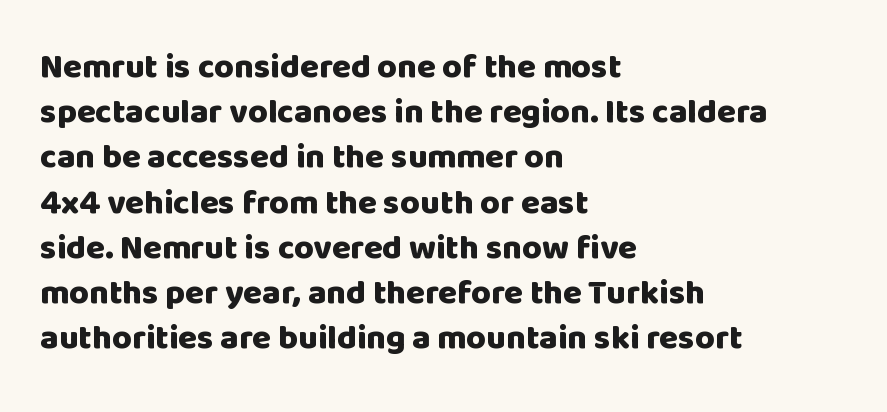
The image shows 34 px heavy sans-serif type, upright; set left-aligned, normal line spacing (1.33x), normal letter spacing, not underlined; low stroke contrast and a large x-height.
